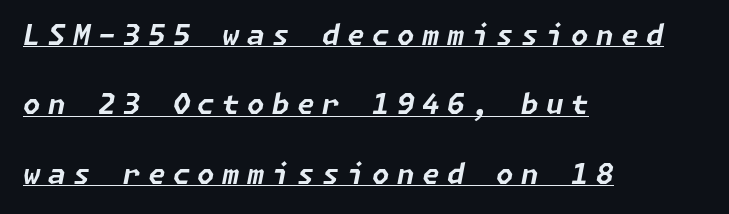
Q: Is the text bold? A: Yes.
Q: Is the text italic (slanted)? A: Yes, it leans right by about 11 degrees.
Q: Is the text underlined? A: Yes.
Q: How is the paragraph aligned? A: Left-aligned.
Q: Is the spacing between letters normal or unusually wide? A: Unusually wide.
Q: Is the spacing between lines tight, normal or loose? A: Loose.
Q: Width (condensed, normal, or wide)? A: Normal.
Q: Stroke contrast? A: Low.
Q: x-height? A: Medium.
